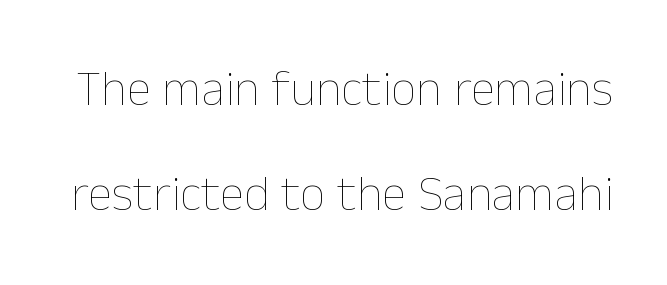
Q: Is the text bold? A: No.
Q: Is the text italic (slanted)? A: No, it is upright.
Q: Is the text underlined? A: No.
Q: Is the spacing between letters normal or unusually wide? A: Normal.
Q: Is the spacing between lines tight, normal or loose? A: Loose.
Q: Width (condensed, normal, or wide)? A: Normal.
Q: Stroke contrast? A: Low.
Q: x-height? A: Medium.
Q: Monospaced? A: No.
